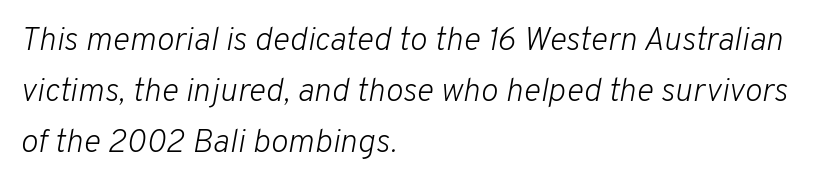
The image shows 33 px light type, italic (leaning right); set left-aligned, normal line spacing (1.55x), normal letter spacing, not underlined; low stroke contrast and a medium x-height.
